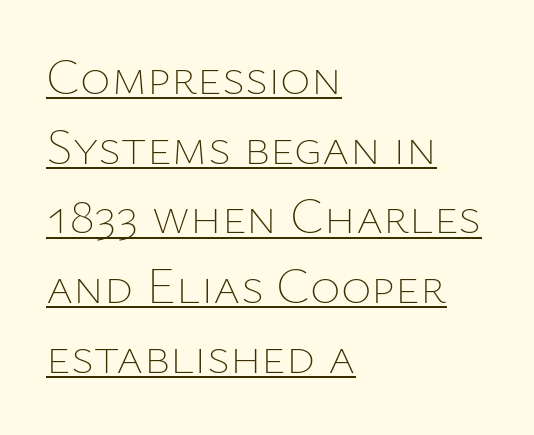
The image shows 52 px thin type, upright; set left-aligned, normal line spacing (1.34x), normal letter spacing, underlined; low stroke contrast and a medium x-height.
